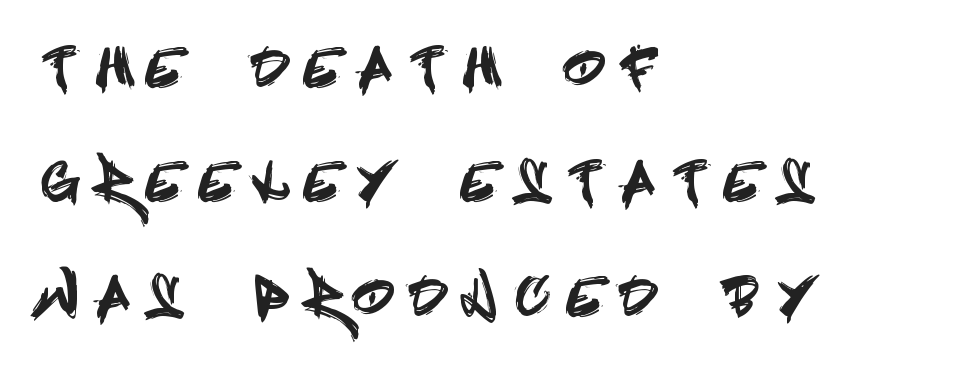
The font family rendered here belongs to the sans-serif group. Summary of vertical rhythm: relaxed, with wide interline spacing. Loose tracking; the words dissolve into strings of separated letters. Compared with a centered layout, this one pins lines to the left instead. Underlining? Definitely not there.
